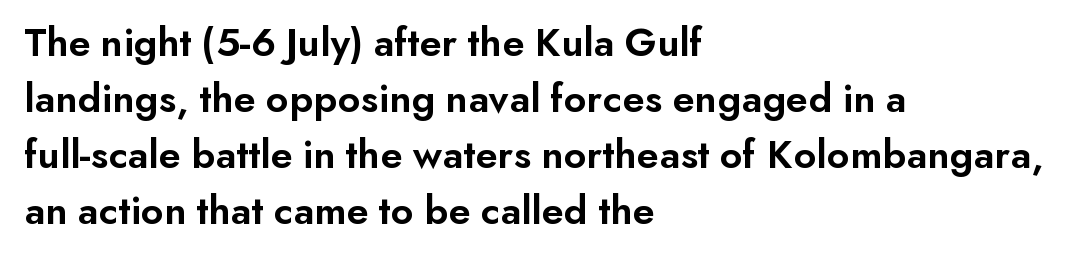
{"serif": "no", "italic": "no", "bold": "semi", "weight": "semibold", "width": "normal", "stroke_contrast": "low", "x_height": "small", "monospaced": "no", "underline": "no", "align": "left", "line_spacing": "normal", "line_spacing_ratio": 1.33, "letter_spacing": "normal", "letter_spacing_em": 0.0, "glyph_px": 42}
